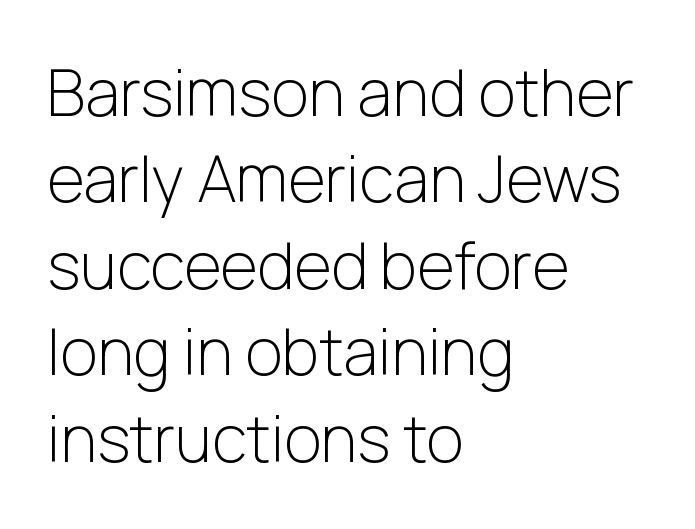
The image shows 64 px light sans-serif type, upright; set left-aligned, normal line spacing (1.35x), normal letter spacing, not underlined; low stroke contrast and a medium x-height.
